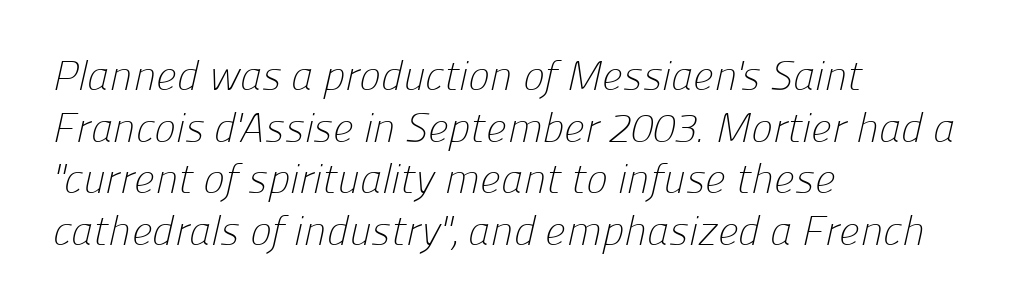
Q: Is the text bold? A: No.
Q: Is the typeface a serif or a sans-serif typeface? A: Sans-serif.
Q: Is the text underlined? A: No.
Q: How is the paragraph aligned? A: Left-aligned.
Q: Is the spacing between letters normal or unusually wide? A: Normal.
Q: Is the spacing between lines tight, normal or loose? A: Normal.
Q: Width (condensed, normal, or wide)? A: Normal.
Q: Stroke contrast? A: Low.
Q: x-height? A: Medium.
Q: Monospaced? A: No.
